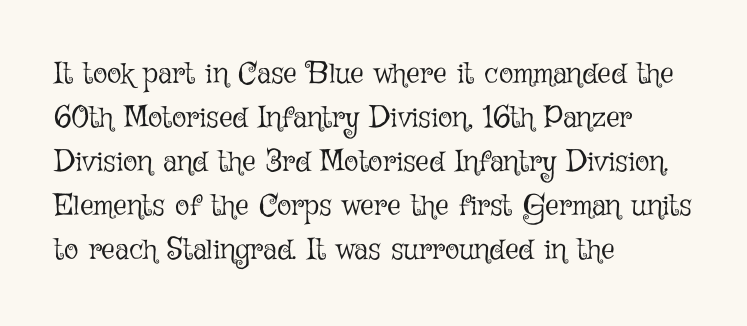
The leading is moderate, giving the passage an even texture. Is this a fixed-width face? No — the glyphs have proportional, varying widths. Underlining? Definitely not there. The text block is weighted toward the left margin, trailing off unevenly rightward. Every character sits straight up, as roman type does.
